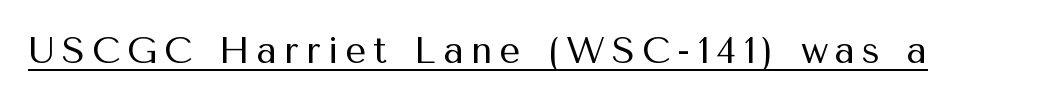
Q: Is the text bold? A: No.
Q: Is the text italic (slanted)? A: No, it is upright.
Q: Is the typeface a serif or a sans-serif typeface? A: Sans-serif.
Q: Is the text underlined? A: Yes.
Q: Width (condensed, normal, or wide)? A: Normal.
Q: Stroke contrast? A: Medium.
Q: x-height? A: Medium.
Q: Monospaced? A: No.
